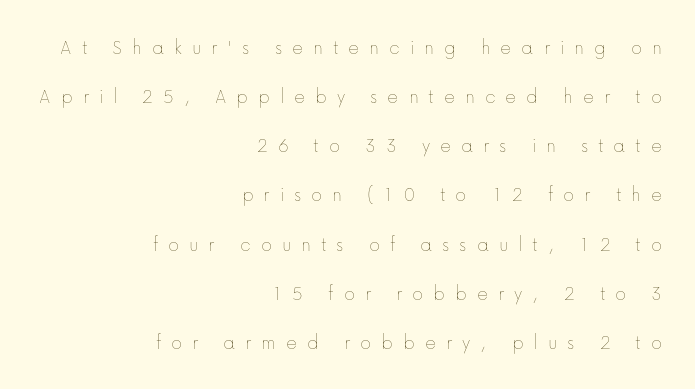
{"italic": "no", "bold": "no", "underline": "no", "align": "right", "line_spacing": "loose", "line_spacing_ratio": 2.34, "letter_spacing": "wide", "letter_spacing_em": 0.47, "glyph_px": 21}
